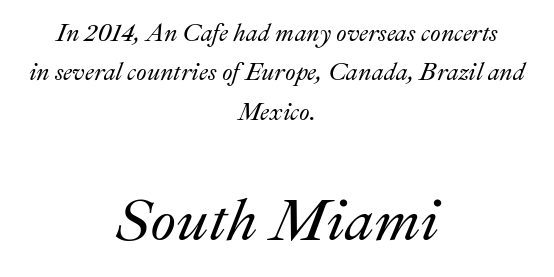
{"italic": "yes", "lean": "right", "slant_degrees": 22, "width": "normal", "stroke_contrast": "medium", "x_height": "small", "monospaced": "no", "underline": "no", "align": "center", "line_spacing": "normal", "line_spacing_ratio": 1.64, "letter_spacing": "normal", "letter_spacing_em": 0.0, "larger_block": "second", "size_ratio": 2.46, "glyph_px": 59}
